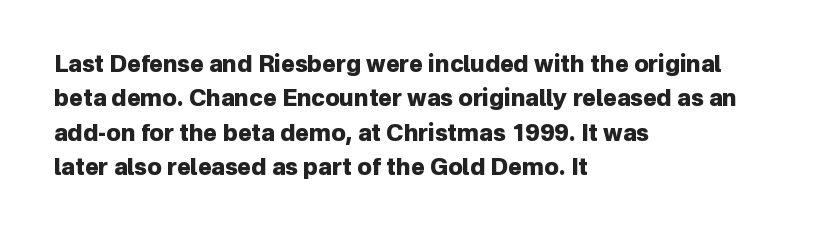
Is the letter spacing exaggerated? No — it looks like the ordinary default. Reading down the block, your eye returns to a fixed left position each line. Heavy-handed strokes throughout: this text is bold. Just letters on the line, the space beneath them empty. Baseline-to-baseline distance is the conventional proportion of letter height. A roman cut, with each character standing at attention.
